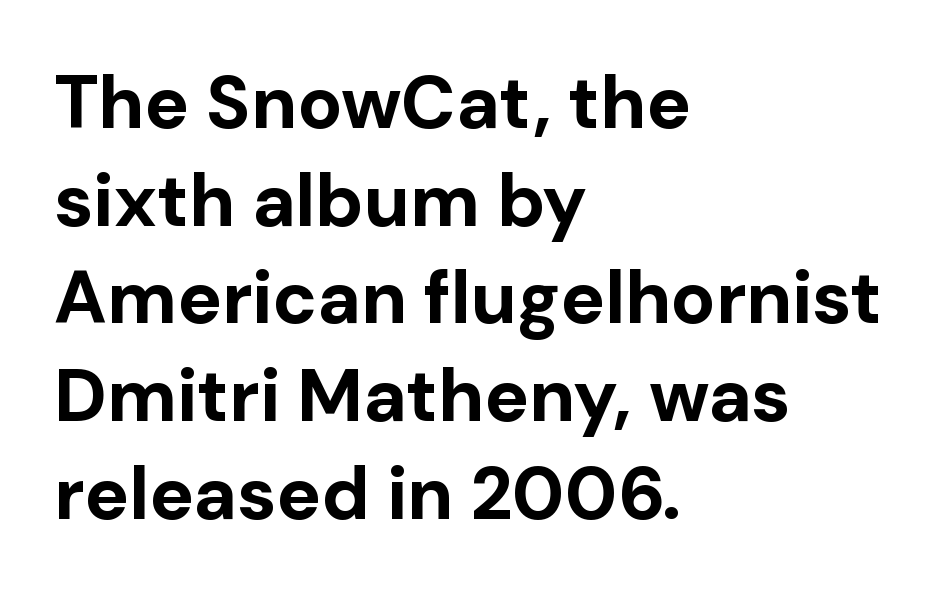
Q: Is the text bold? A: Yes.
Q: Is the text italic (slanted)? A: No, it is upright.
Q: Is the typeface a serif or a sans-serif typeface? A: Sans-serif.
Q: Is the text underlined? A: No.
Q: How is the paragraph aligned? A: Left-aligned.
Q: Is the spacing between letters normal or unusually wide? A: Normal.
Q: Is the spacing between lines tight, normal or loose? A: Normal.
Q: Width (condensed, normal, or wide)? A: Normal.
Q: Stroke contrast? A: Low.
Q: x-height? A: Medium.
Q: Monospaced? A: No.
